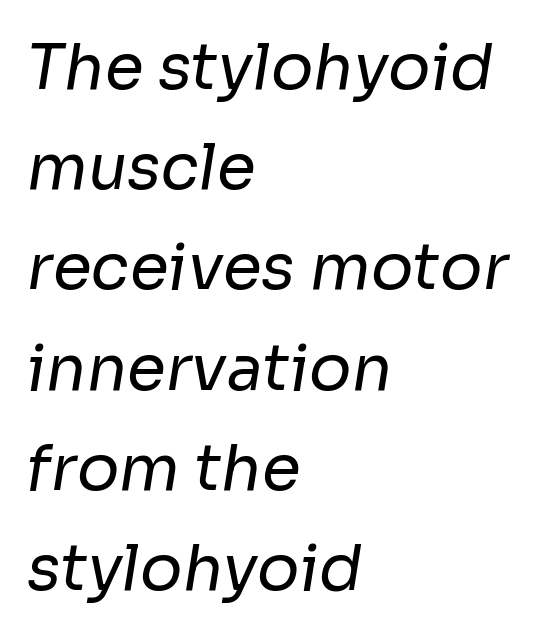
{"serif": "no", "bold": "no", "weight": "regular", "width": "normal", "stroke_contrast": "low", "x_height": "medium", "monospaced": "no", "underline": "no", "align": "left", "line_spacing": "normal", "line_spacing_ratio": 1.59, "letter_spacing": "normal", "letter_spacing_em": 0.0, "glyph_px": 63}
